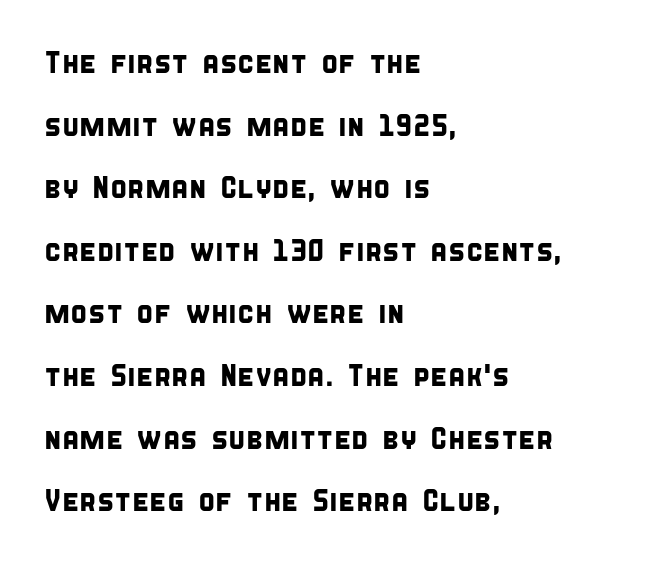
The specimen omits any rule beneath the text block's lines. Observe the absence of serifs on each vertical stroke in this sample. Is the block centered? No — it sits flush against the left margin. Default kerning and tracking; the words read as compact shapes. Note the varied advance widths — an 'i' is clearly narrower than an 'm'. Regarding leading, the lines here are spaced well apart.
